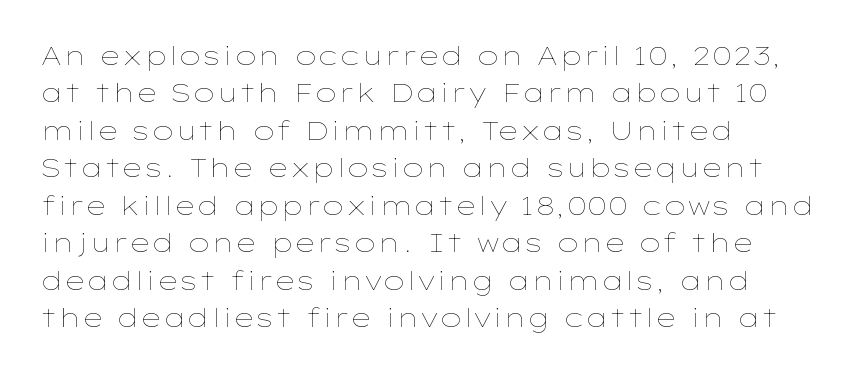
The image shows 25 px text type, upright; set left-aligned, normal line spacing (1.5x), normal letter spacing, not underlined.
